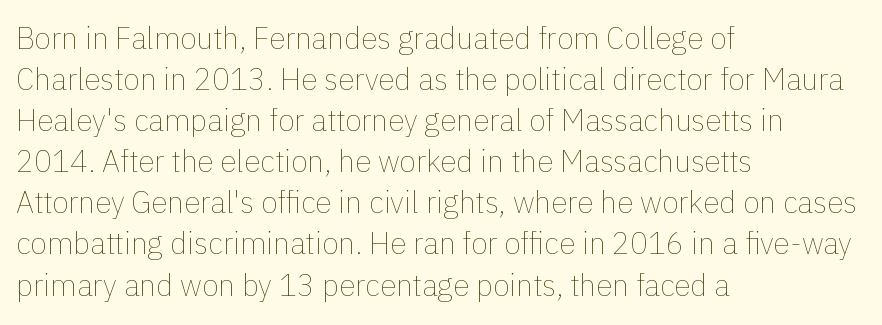
The paragraph shown leans on its left margin. This rendering features lettering with no underline. A typesetter would call this proportional, since set widths differ per character. Weight class: somewhere from thin through regular. Caption: standard tracking, unaltered. Rendered with straight, roman letterforms.
